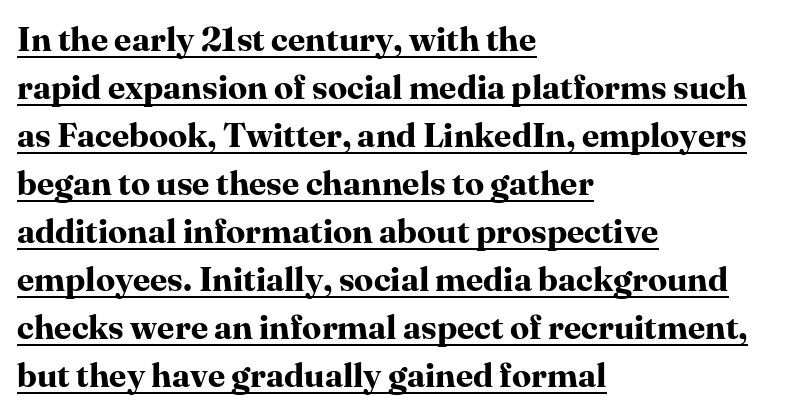
{"serif": "yes", "italic": "no", "bold": "yes", "weight": "bold", "width": "normal", "stroke_contrast": "high", "x_height": "medium", "monospaced": "no", "underline": "yes", "align": "left", "line_spacing": "normal", "line_spacing_ratio": 1.41, "letter_spacing": "normal", "letter_spacing_em": 0.0, "glyph_px": 34}
